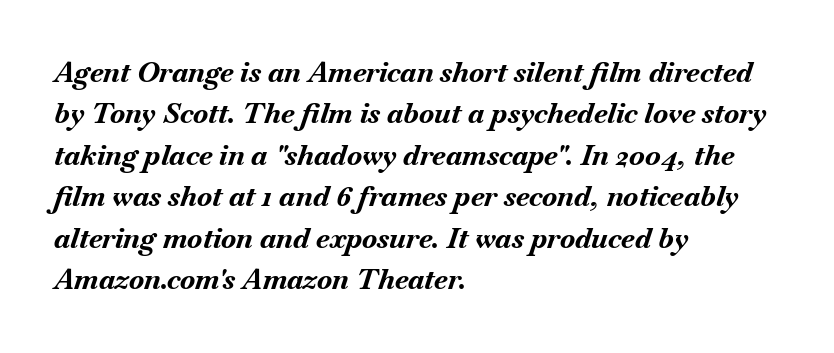
Q: Is the text bold? A: Yes.
Q: Is the text italic (slanted)? A: Yes, it leans right by about 18 degrees.
Q: Is the text underlined? A: No.
Q: How is the paragraph aligned? A: Left-aligned.
Q: Is the spacing between letters normal or unusually wide? A: Normal.
Q: Is the spacing between lines tight, normal or loose? A: Normal.
Q: Width (condensed, normal, or wide)? A: Normal.
Q: Stroke contrast? A: Medium.
Q: x-height? A: Small.
Q: Monospaced? A: No.
